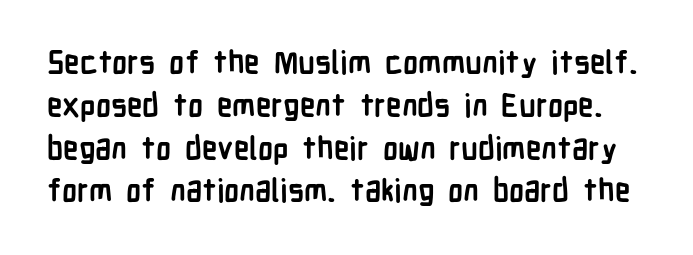
You can tell it's not italic because the verticals are truly vertical. Thick stems and heavy bowls — unmistakably bold. Each row of text sits above clean, open space. These lines are rendered in a variable-pitch font.
